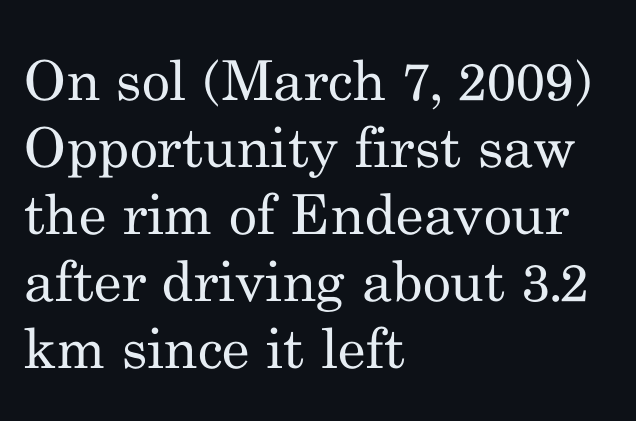
{"serif": "yes", "italic": "no", "bold": "no", "weight": "regular", "width": "normal", "stroke_contrast": "medium", "x_height": "small", "monospaced": "no", "underline": "no", "align": "left", "line_spacing_ratio": 1.22, "letter_spacing": "normal", "letter_spacing_em": 0.0, "glyph_px": 55}
